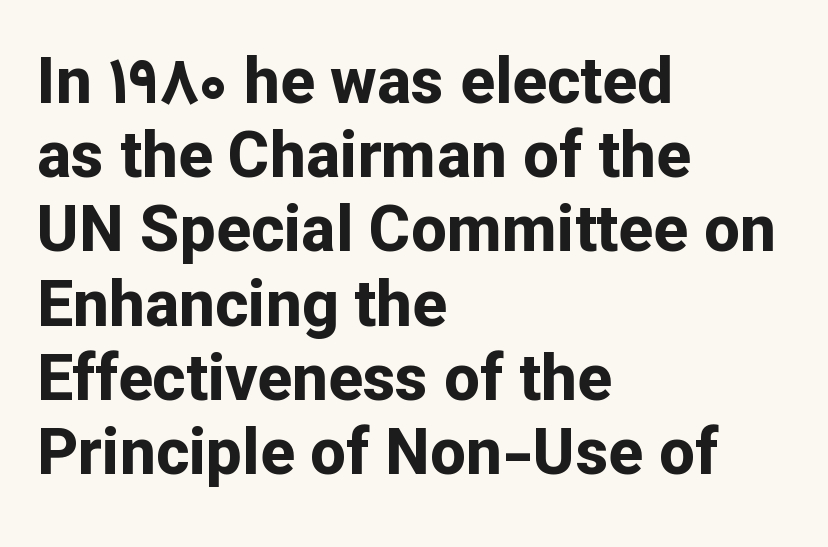
The space directly below the letters is spotless. In terms of posture, this sample is upright. The rendering uses natural spacing where letterforms have individual widths. Does the copy run flush right? No — it runs flush left.
